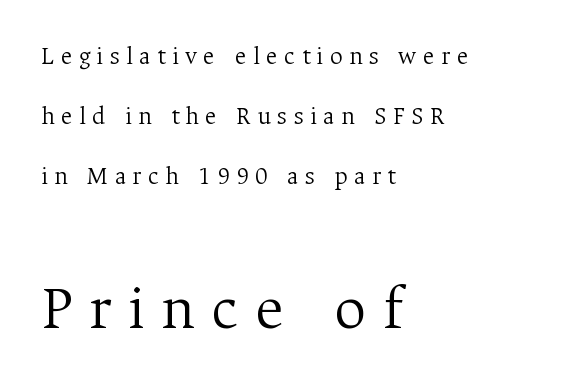
Q: Is the text bold? A: No.
Q: Is the text italic (slanted)? A: No, it is upright.
Q: Is the typeface a serif or a sans-serif typeface? A: Serif.
Q: Is the text underlined? A: No.
Q: How is the paragraph aligned? A: Left-aligned.
Q: Is the spacing between letters normal or unusually wide? A: Unusually wide.
Q: Is the spacing between lines tight, normal or loose? A: Loose.
Q: Which block of text is set in a larger size, the first (top) or the second (bottom)? A: The second (bottom) one.
Q: Width (condensed, normal, or wide)? A: Normal.
Q: Stroke contrast? A: Medium.
Q: x-height? A: Medium.
Q: Monospaced? A: No.
